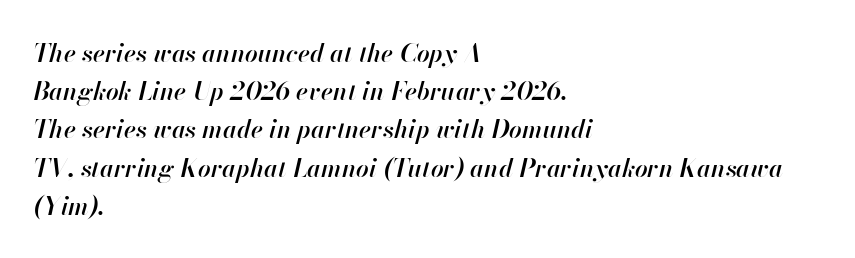
The image shows 25 px text type, italic (leaning right); set left-aligned, normal line spacing (1.53x), normal letter spacing, not underlined.
